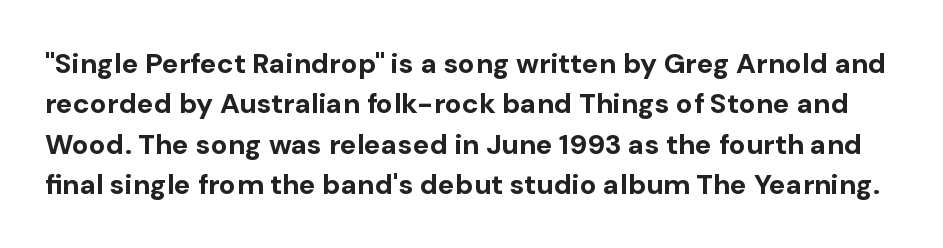
Q: Is the text bold? A: Yes.
Q: Is the text italic (slanted)? A: No, it is upright.
Q: Is the typeface a serif or a sans-serif typeface? A: Sans-serif.
Q: Is the text underlined? A: No.
Q: Is the spacing between letters normal or unusually wide? A: Normal.
Q: Is the spacing between lines tight, normal or loose? A: Normal.
Q: Width (condensed, normal, or wide)? A: Normal.
Q: Stroke contrast? A: Low.
Q: x-height? A: Medium.
Q: Monospaced? A: No.
